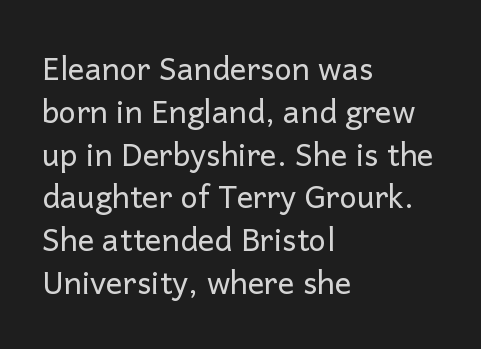
Short note: letters normally spaced. Leftover space on each line is placed entirely after the last word. Font category for this specimen: sans-serif. Think standard paragraph weight, or any step lighter than that.
